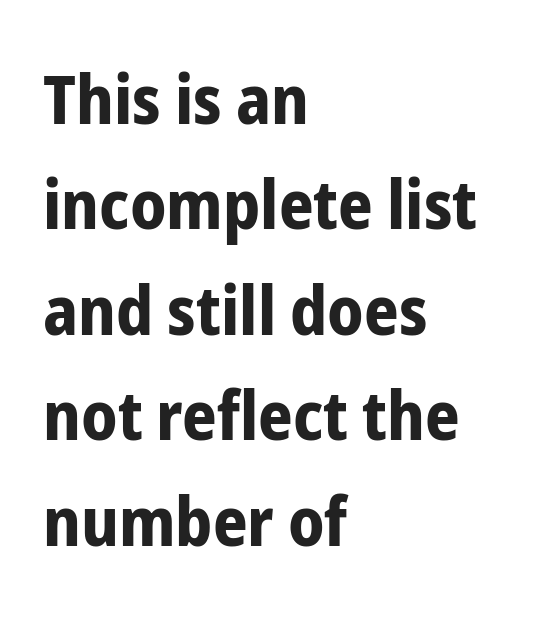
The image shows 68 px bold, condensed sans-serif type, upright; set left-aligned, normal line spacing (1.55x), normal letter spacing, not underlined; low stroke contrast and a medium x-height.
